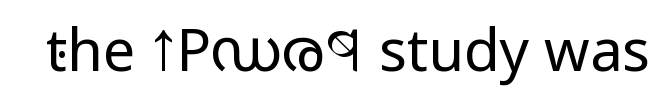
Q: Is the text bold? A: No.
Q: Is the text italic (slanted)? A: No, it is upright.
Q: Is the typeface a serif or a sans-serif typeface? A: Sans-serif.
Q: Is the text underlined? A: No.
Q: Is the spacing between letters normal or unusually wide? A: Normal.
Q: Width (condensed, normal, or wide)? A: Condensed.
Q: Stroke contrast? A: Low.
Q: x-height? A: Large.
Q: Monospaced? A: No.
